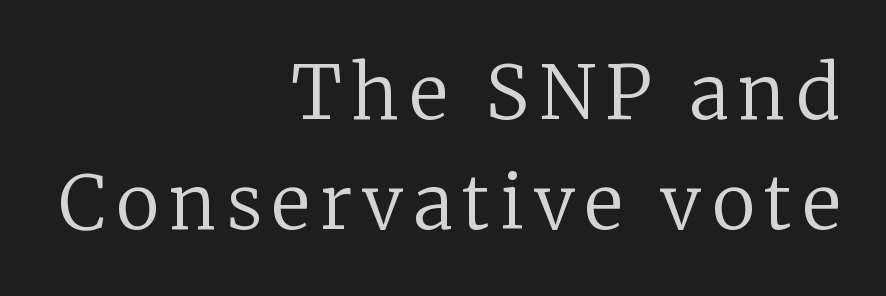
{"serif": "yes", "italic": "no", "bold": "no", "weight": "regular", "width": "normal", "stroke_contrast": "low", "x_height": "medium", "monospaced": "no", "underline": "no", "align": "right", "line_spacing": "normal", "line_spacing_ratio": 1.48, "glyph_px": 74}
